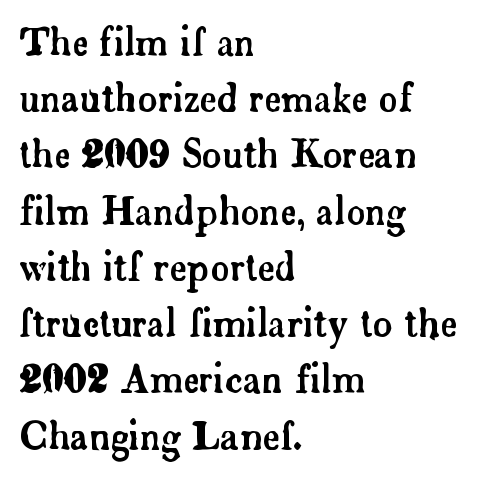
Q: Is the text italic (slanted)? A: No, it is upright.
Q: Is the typeface a serif or a sans-serif typeface? A: Serif.
Q: Is the text underlined? A: No.
Q: How is the paragraph aligned? A: Left-aligned.
Q: Is the spacing between letters normal or unusually wide? A: Normal.
Q: Is the spacing between lines tight, normal or loose? A: Normal.
Q: Width (condensed, normal, or wide)? A: Normal.
Q: Stroke contrast? A: Low.
Q: x-height? A: Small.
Q: Monospaced? A: No.
